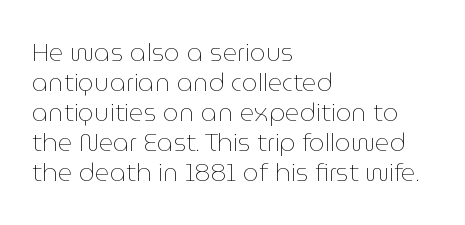
The image shows 25 px text type, upright; set left-aligned, line spacing 1.2x, normal letter spacing, not underlined.
